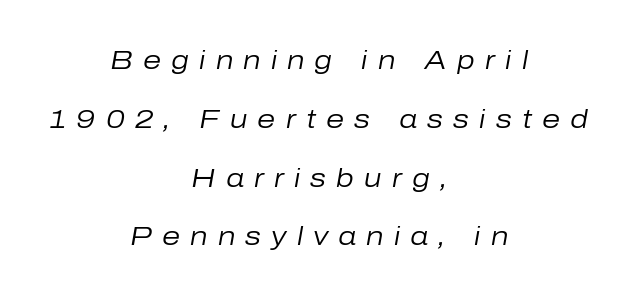
Q: Is the text bold? A: No.
Q: Is the text italic (slanted)? A: Yes, it leans right by about 10 degrees.
Q: Is the text underlined? A: No.
Q: How is the paragraph aligned? A: Centered.
Q: Is the spacing between letters normal or unusually wide? A: Unusually wide.
Q: Is the spacing between lines tight, normal or loose? A: Loose.
